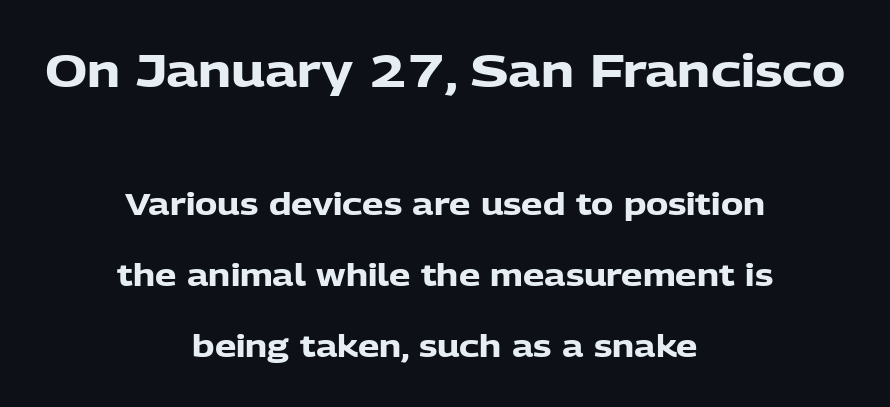
Heavy, bold letterforms. The rendering shrinks the type as you move from the upper chunk to the lower. The lines in this sample share a center point and differ in where they start and stop. One glance says open: line gaps are wider than usual.
